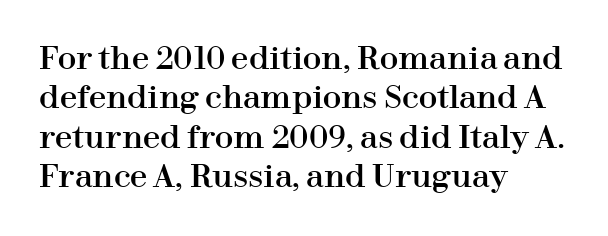
Q: Is the text italic (slanted)? A: No, it is upright.
Q: Is the typeface a serif or a sans-serif typeface? A: Serif.
Q: Is the text underlined? A: No.
Q: How is the paragraph aligned? A: Left-aligned.
Q: Is the spacing between letters normal or unusually wide? A: Normal.
Q: Is the spacing between lines tight, normal or loose? A: Normal.
Q: Width (condensed, normal, or wide)? A: Normal.
Q: Stroke contrast? A: High.
Q: x-height? A: Medium.
Q: Monospaced? A: No.
